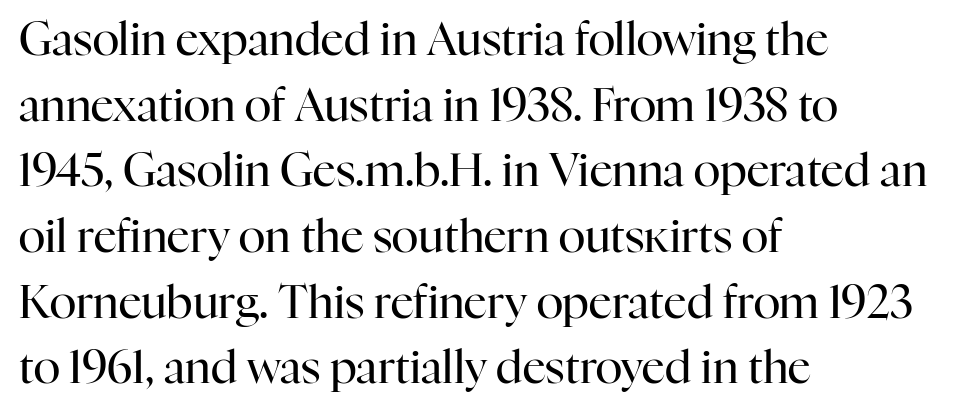
Q: Is the text bold? A: No.
Q: Is the text italic (slanted)? A: No, it is upright.
Q: Is the typeface a serif or a sans-serif typeface? A: Serif.
Q: Is the text underlined? A: No.
Q: How is the paragraph aligned? A: Left-aligned.
Q: Is the spacing between letters normal or unusually wide? A: Normal.
Q: Is the spacing between lines tight, normal or loose? A: Normal.
Q: Width (condensed, normal, or wide)? A: Normal.
Q: Stroke contrast? A: High.
Q: x-height? A: Medium.
Q: Monospaced? A: No.
